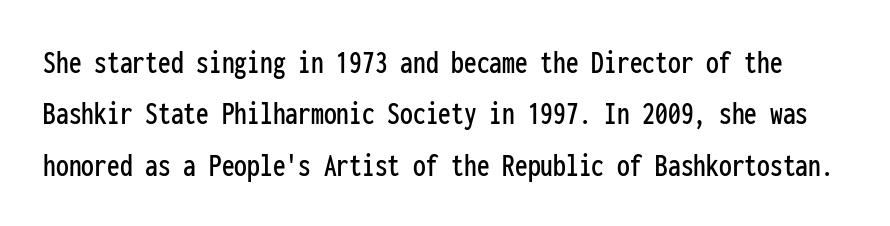
Italic: no, the glyphs are upright roman. Check the space under the baseline: it is left empty. Note the uniform advance width — an 'i' takes as much space as an 'm'. Regular leading. A typesetter would call this zero additional tracking.
